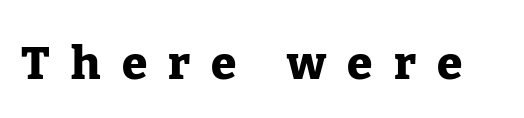
The image shows 46 px heavy serif type, upright; set unusually wide letter spacing (+0.46 em), not underlined; low stroke contrast and a medium x-height.
